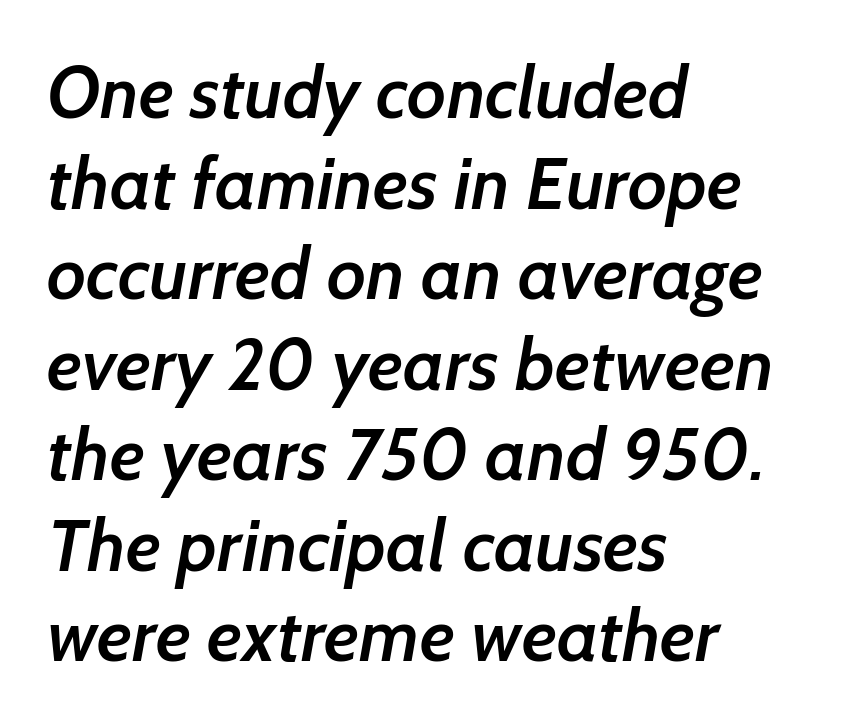
{"serif": "no", "bold": "semi", "weight": "semibold", "width": "normal", "stroke_contrast": "low", "x_height": "medium", "monospaced": "no", "underline": "no", "align": "left", "line_spacing_ratio": 1.24, "letter_spacing": "normal", "letter_spacing_em": 0.0, "glyph_px": 73}
